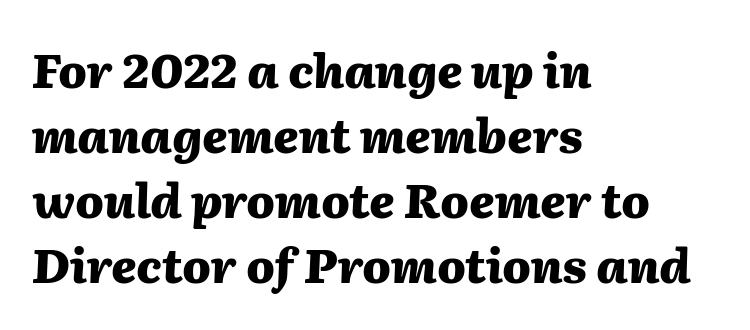
You can tell it's italic because the verticals aren't actually vertical. The letters advance in unequal steps, a hallmark of proportional type. Notice how descenders clear the ascenders below comfortably — that's standard leading. The zone under the glyphs is completely vacant. Its strokes are broad and dark, the hallmark of bold type.
